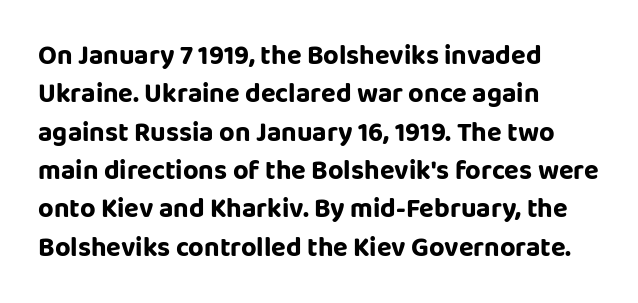
Compared with typical paragraphs, the rows here are spaced about the same. Posture: straight, roman, zero tilt. Inter-character spacing is left at the font's built-in metrics. The space beneath each line is pristine and unruled. The compositor pushed each line to the left boundary.
